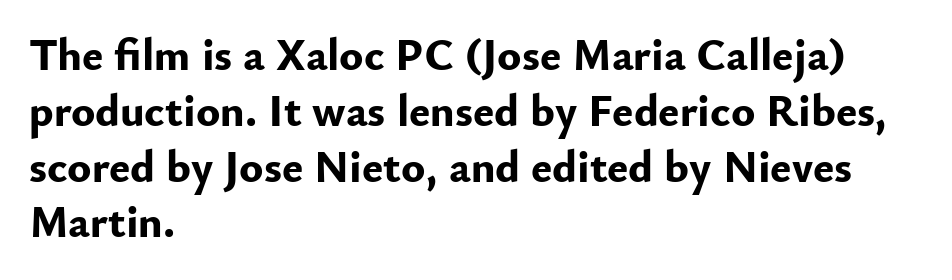
The foot of each line stays bare and open. Here the glyphs are tracked normally, forming tight word shapes. Italic? Not at all — the glyphs are vertical. Which margin do the lines hug? The left one — the right edge is uneven.
